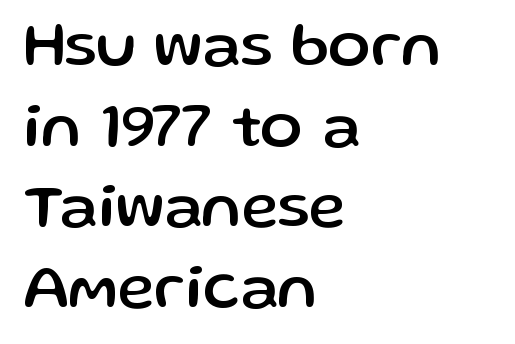
The image shows 63 px sans-serif type, upright; set left-aligned, normal line spacing (1.28x), normal letter spacing, not underlined; low stroke contrast and a medium x-height.
